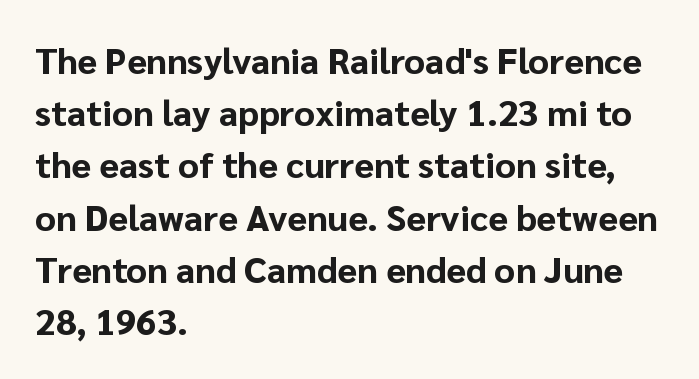
The image shows 36 px bold sans-serif type, upright; set left-aligned, normal line spacing (1.45x), normal letter spacing, not underlined; low stroke contrast and a medium x-height.
